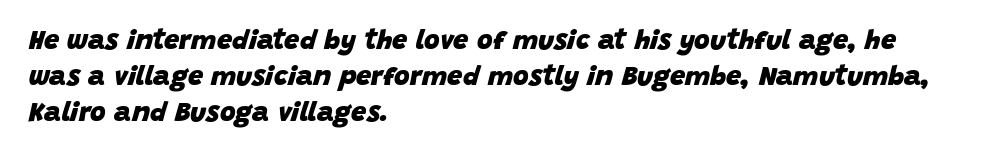
Q: Is the text bold? A: Yes.
Q: Is the text italic (slanted)? A: Yes, it leans right by about 15 degrees.
Q: Is the text underlined? A: No.
Q: How is the paragraph aligned? A: Left-aligned.
Q: Is the spacing between letters normal or unusually wide? A: Normal.
Q: Is the spacing between lines tight, normal or loose? A: Normal.
